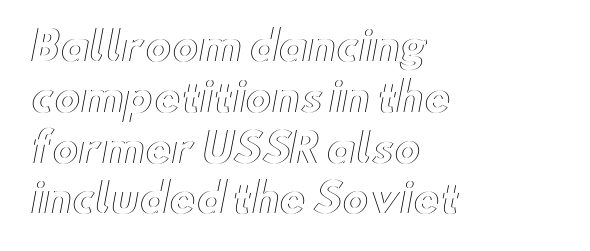
{"width": "wide", "x_height": "small", "monospaced": "no", "underline": "no", "align": "left", "line_spacing": "normal", "line_spacing_ratio": 1.27, "letter_spacing": "normal", "letter_spacing_em": 0.0, "glyph_px": 40}
